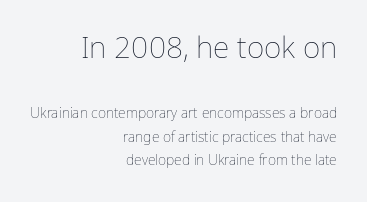
The image shows 30 px thin type, upright; set right-aligned, normal line spacing (1.68x), normal letter spacing, not underlined; the first (top) block is 2.14x larger; low stroke contrast and a medium x-height.
